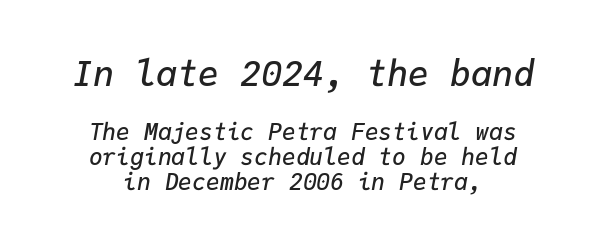
The image shows 35 px semibold type, italic (leaning right), monospaced; set tight line spacing (1.09x), normal letter spacing, not underlined; the first (top) block is 1.52x larger; low stroke contrast and a medium x-height.
